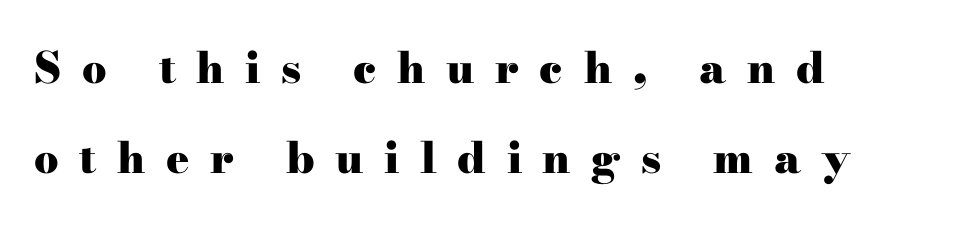
The image shows 43 px heavy, wide serif type, upright; set left-aligned, loose line spacing (2.09x), unusually wide letter spacing (+0.48 em), not underlined; high stroke contrast and a small x-height.
